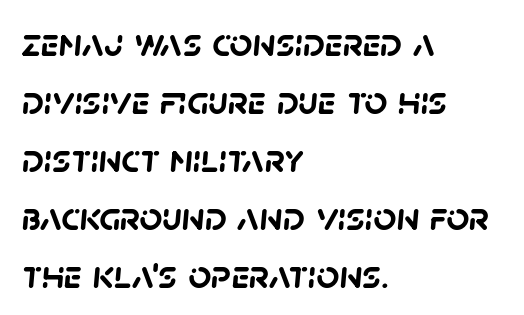
The image shows 40 px semibold sans-serif type; set left-aligned, normal line spacing (1.45x), normal letter spacing, not underlined; low stroke contrast and a large x-height.
